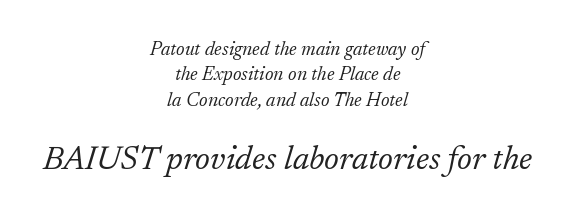
{"serif": "yes", "italic": "yes", "lean": "right", "slant_degrees": 17, "bold": "no", "weight": "light", "width": "normal", "stroke_contrast": "low", "x_height": "medium", "monospaced": "no", "underline": "no", "align": "center", "line_spacing": "normal", "line_spacing_ratio": 1.34, "letter_spacing": "normal", "letter_spacing_em": 0.0, "larger_block": "second", "size_ratio": 1.74, "glyph_px": 33}
